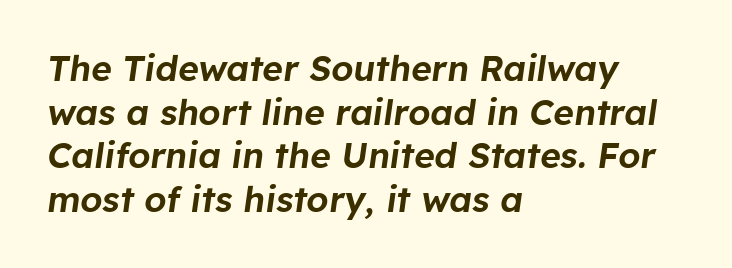
{"italic": "yes", "lean": "right", "slant_degrees": 8, "width": "normal", "stroke_contrast": "low", "x_height": "medium", "monospaced": "no", "underline": "no", "align": "left", "line_spacing": "normal", "line_spacing_ratio": 1.25, "letter_spacing": "normal", "letter_spacing_em": 0.0, "glyph_px": 35}
